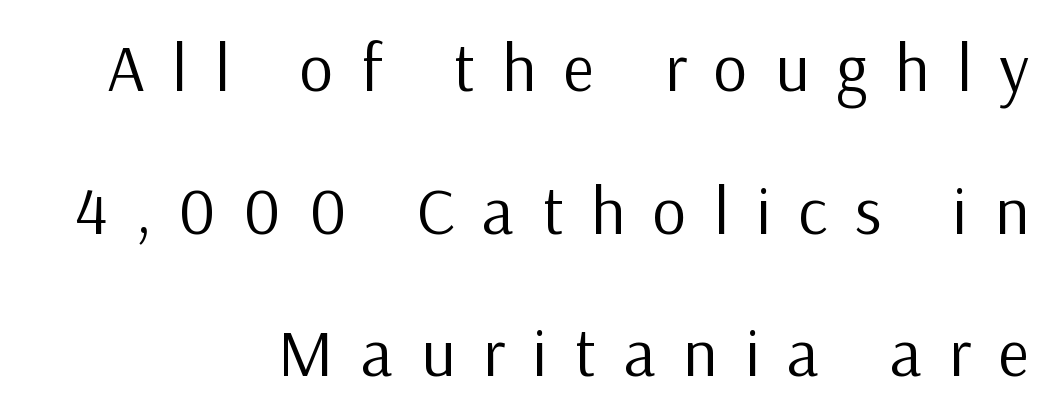
Q: Is the text bold? A: No.
Q: Is the text italic (slanted)? A: No, it is upright.
Q: Is the typeface a serif or a sans-serif typeface? A: Sans-serif.
Q: Is the text underlined? A: No.
Q: How is the paragraph aligned? A: Right-aligned.
Q: Is the spacing between letters normal or unusually wide? A: Unusually wide.
Q: Is the spacing between lines tight, normal or loose? A: Loose.
Q: Width (condensed, normal, or wide)? A: Normal.
Q: Stroke contrast? A: Low.
Q: x-height? A: Medium.
Q: Monospaced? A: No.
